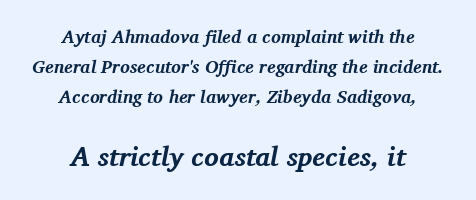
{"italic": "yes", "lean": "right", "slant_degrees": 11, "bold": "yes", "underline": "no", "align": "center", "line_spacing": "normal", "line_spacing_ratio": 1.68, "letter_spacing": "normal", "letter_spacing_em": 0.0, "larger_block": "second", "size_ratio": 1.5, "glyph_px": 27}
